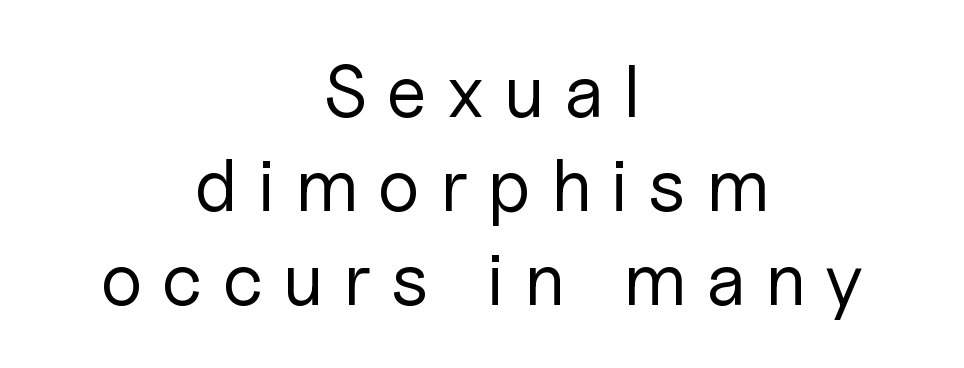
The image shows 74 px regular-weight sans-serif type, upright; set centered, normal line spacing (1.27x), unusually wide letter spacing (+0.27 em), not underlined; low stroke contrast and a medium x-height.
